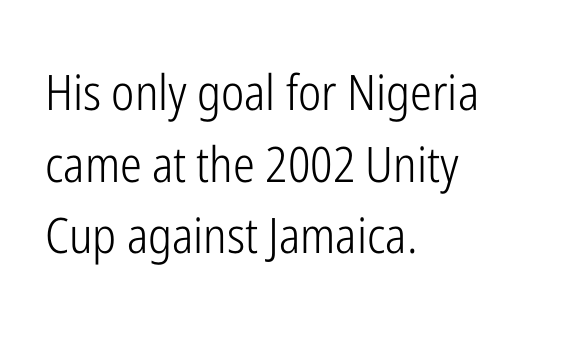
Q: Is the text bold? A: No.
Q: Is the text italic (slanted)? A: No, it is upright.
Q: Is the typeface a serif or a sans-serif typeface? A: Sans-serif.
Q: Is the text underlined? A: No.
Q: How is the paragraph aligned? A: Left-aligned.
Q: Is the spacing between letters normal or unusually wide? A: Normal.
Q: Is the spacing between lines tight, normal or loose? A: Normal.
Q: Width (condensed, normal, or wide)? A: Condensed.
Q: Stroke contrast? A: Low.
Q: x-height? A: Medium.
Q: Monospaced? A: No.
